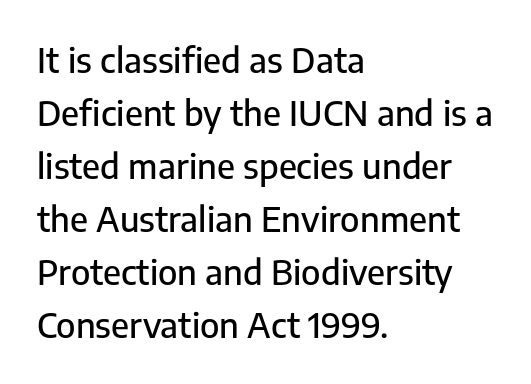
{"serif": "no", "italic": "no", "width": "normal", "stroke_contrast": "low", "x_height": "medium", "monospaced": "no", "underline": "no", "align": "left", "line_spacing": "normal", "line_spacing_ratio": 1.56, "letter_spacing": "normal", "letter_spacing_em": 0.0, "glyph_px": 34}
